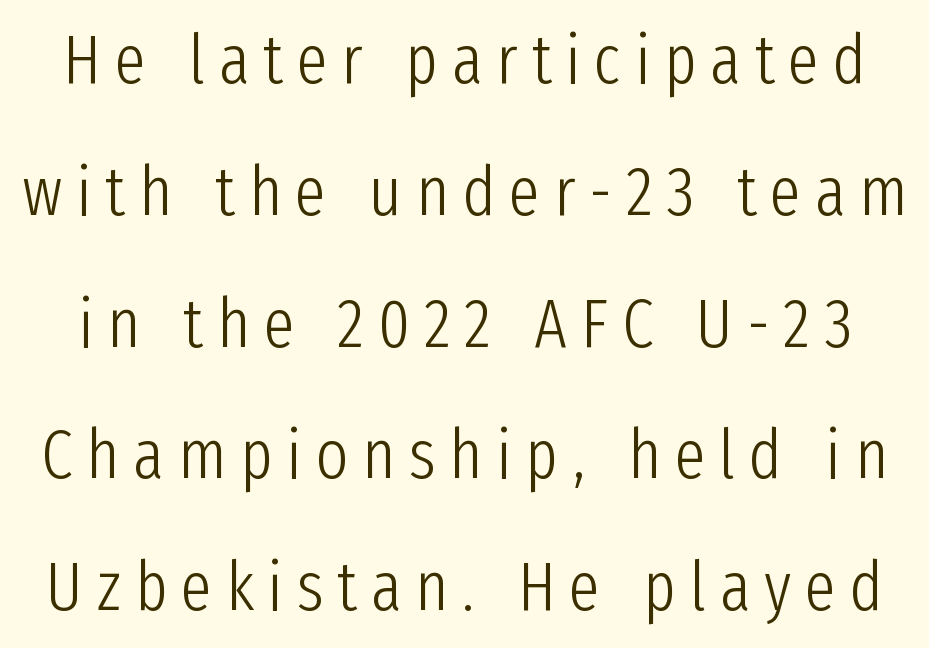
Q: Is the text bold? A: No.
Q: Is the text italic (slanted)? A: No, it is upright.
Q: Is the typeface a serif or a sans-serif typeface? A: Sans-serif.
Q: Is the text underlined? A: No.
Q: Is the spacing between letters normal or unusually wide? A: Unusually wide.
Q: Is the spacing between lines tight, normal or loose? A: Loose.
Q: Width (condensed, normal, or wide)? A: Condensed.
Q: Stroke contrast? A: Low.
Q: x-height? A: Medium.
Q: Monospaced? A: No.
